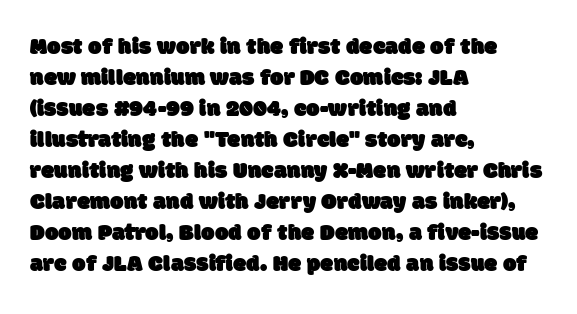
{"underline": "no", "align": "left", "line_spacing": "normal", "line_spacing_ratio": 1.29, "letter_spacing": "normal", "letter_spacing_em": 0.0, "glyph_px": 24}
